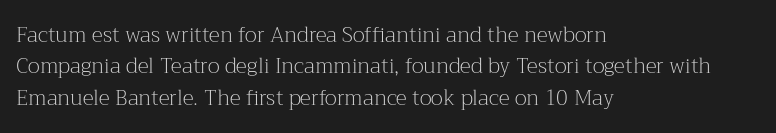
{"italic": "no", "bold": "no", "underline": "no", "align": "left", "line_spacing": "normal", "line_spacing_ratio": 1.5, "letter_spacing": "normal", "letter_spacing_em": 0.0, "glyph_px": 21}
